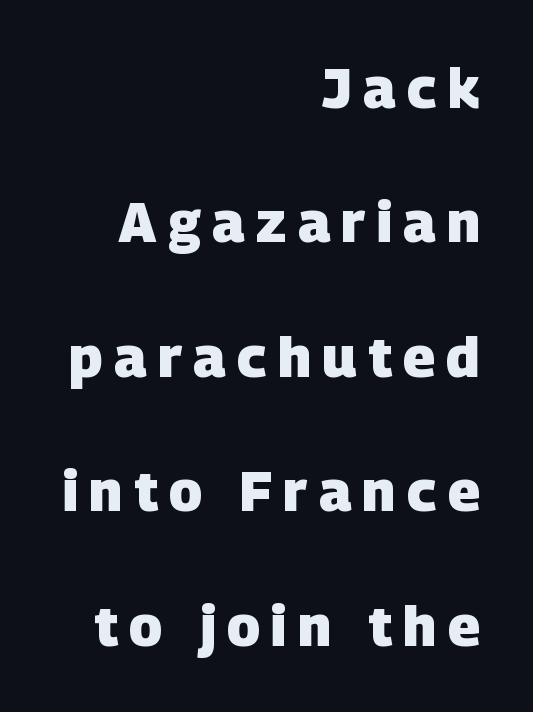
Q: Is the text bold? A: Yes.
Q: Is the typeface a serif or a sans-serif typeface? A: Sans-serif.
Q: Is the text underlined? A: No.
Q: How is the paragraph aligned? A: Right-aligned.
Q: Is the spacing between letters normal or unusually wide? A: Unusually wide.
Q: Is the spacing between lines tight, normal or loose? A: Loose.
Q: Width (condensed, normal, or wide)? A: Normal.
Q: Stroke contrast? A: Low.
Q: x-height? A: Large.
Q: Monospaced? A: No.
